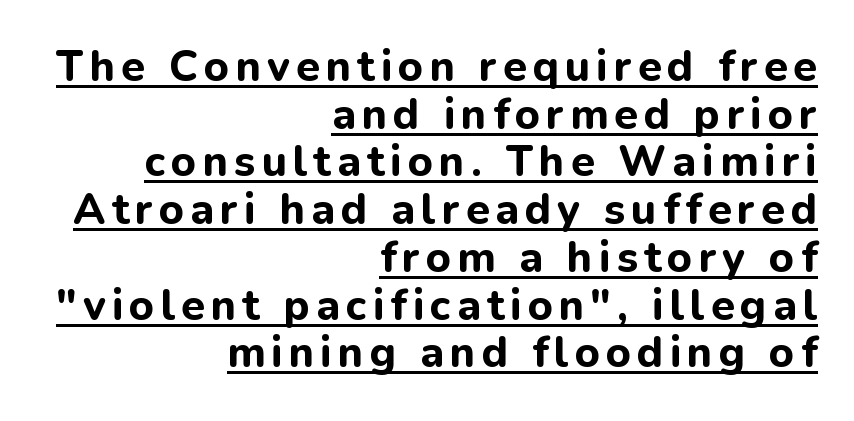
The image shows 43 px bold sans-serif type, upright; set right-aligned, tight line spacing (1.11x), underlined; low stroke contrast and a medium x-height.
